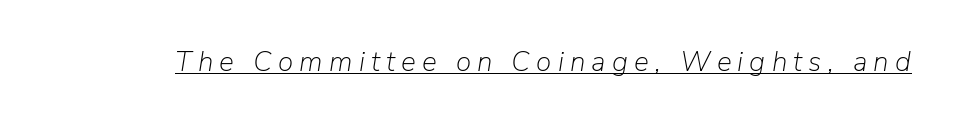
The font sits on the lighter half of the weight spectrum, regular included. This sample carries an underscore along the baseline area. Designer's note — italics engaged. Proportional: the letters do not fall into vertical columns. Compared with typical body copy, the letter spacing here is much looser.
